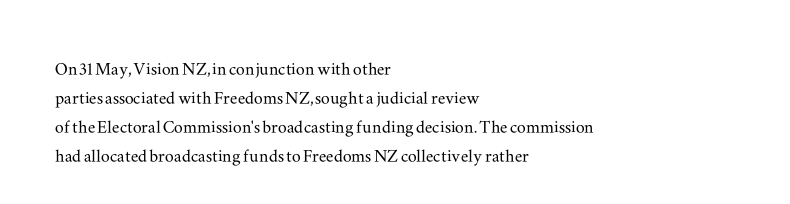
The image shows 22 px text type, upright; set left-aligned, normal line spacing (1.32x), normal letter spacing, not underlined.
